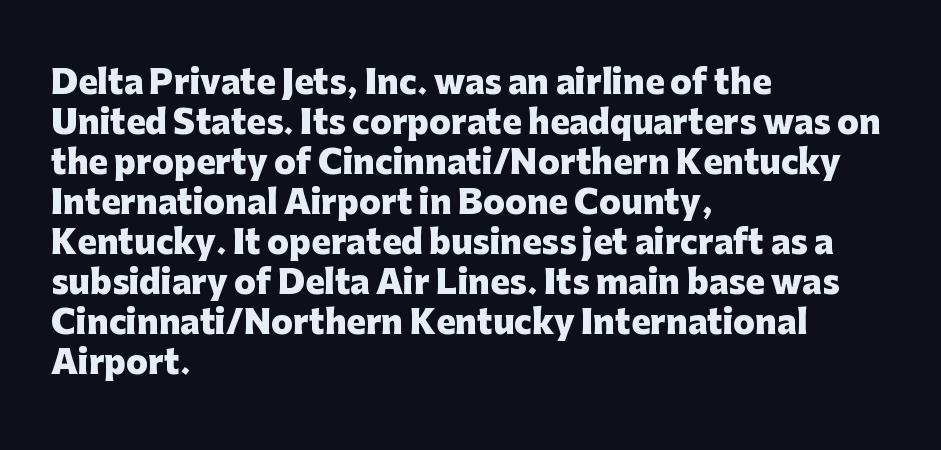
Q: Is the text bold? A: Yes.
Q: Is the text italic (slanted)? A: No, it is upright.
Q: Is the typeface a serif or a sans-serif typeface? A: Sans-serif.
Q: Is the text underlined? A: No.
Q: How is the paragraph aligned? A: Left-aligned.
Q: Is the spacing between letters normal or unusually wide? A: Normal.
Q: Is the spacing between lines tight, normal or loose? A: Normal.
Q: Width (condensed, normal, or wide)? A: Normal.
Q: Stroke contrast? A: Low.
Q: x-height? A: Medium.
Q: Monospaced? A: No.
